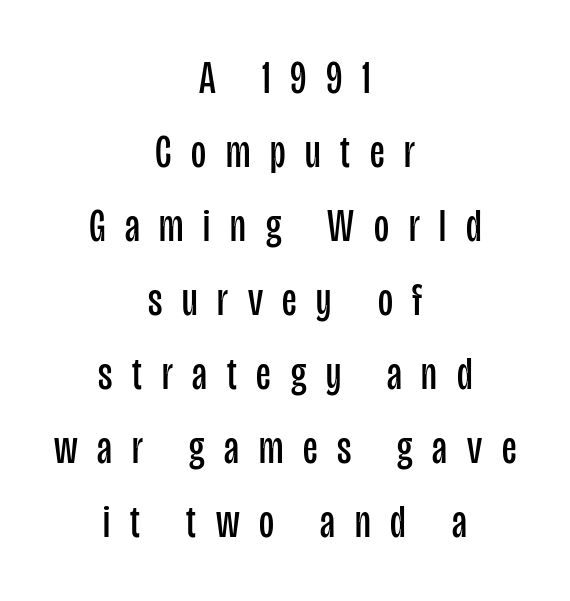
{"serif": "no", "italic": "no", "bold": "no", "weight": "regular", "width": "condensed", "stroke_contrast": "low", "x_height": "large", "monospaced": "no", "underline": "no", "align": "center", "line_spacing": "normal", "line_spacing_ratio": 1.61, "letter_spacing": "wide", "letter_spacing_em": 0.43, "glyph_px": 46}
